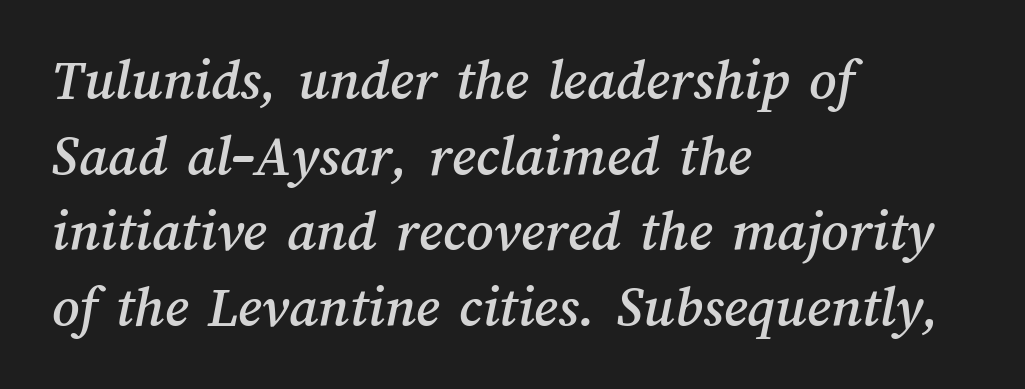
The image shows 59 px text type; set left-aligned, normal line spacing (1.28x), normal letter spacing, not underlined; medium stroke contrast and a medium x-height.
